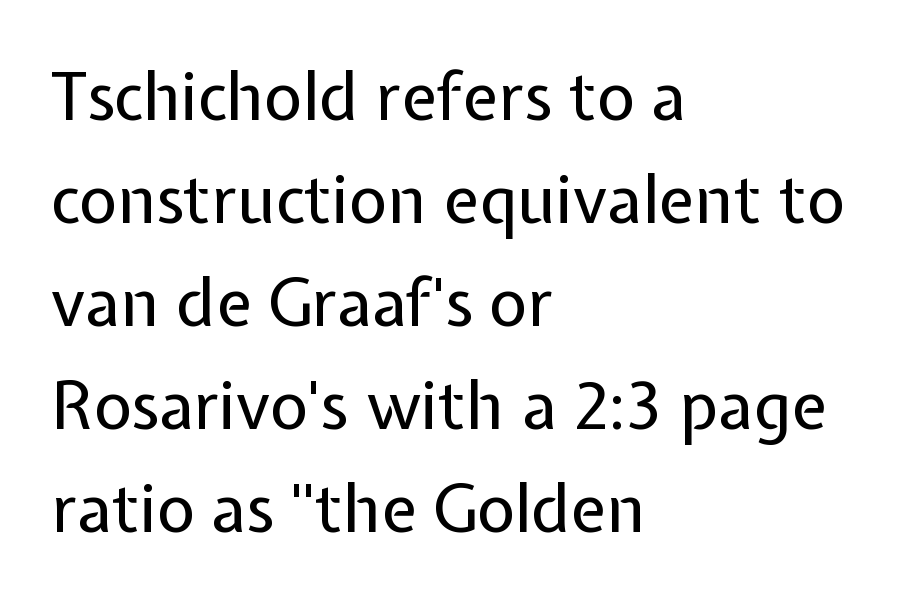
Q: Is the text bold? A: No.
Q: Is the text italic (slanted)? A: No, it is upright.
Q: Is the typeface a serif or a sans-serif typeface? A: Sans-serif.
Q: Is the text underlined? A: No.
Q: How is the paragraph aligned? A: Left-aligned.
Q: Is the spacing between letters normal or unusually wide? A: Normal.
Q: Is the spacing between lines tight, normal or loose? A: Normal.
Q: Width (condensed, normal, or wide)? A: Normal.
Q: Stroke contrast? A: Low.
Q: x-height? A: Medium.
Q: Monospaced? A: No.
